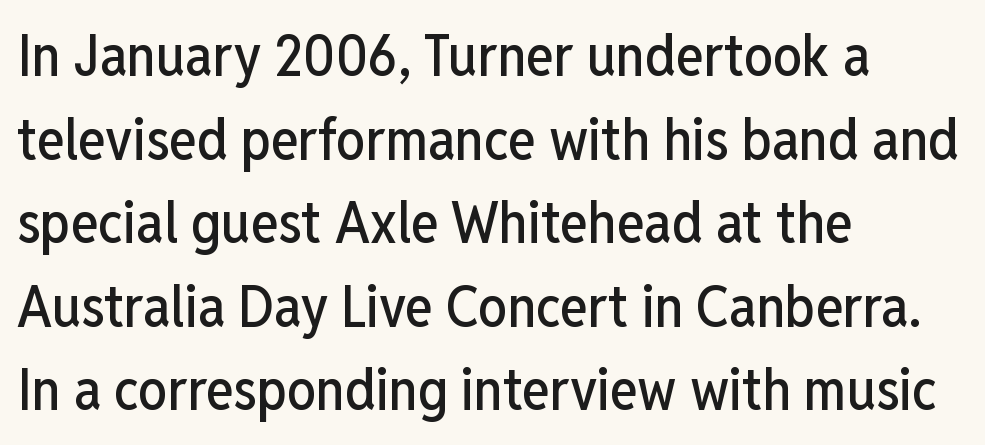
Horizontal bands of white between lines are of average thickness. Italic? Not at all — the glyphs are vertical. Layout note: lines flush left. The type is set solid horizontally, with unmodified tracking. The passage shown is typeset with a sans-serif family. Each row of text sits above clean, open space.
